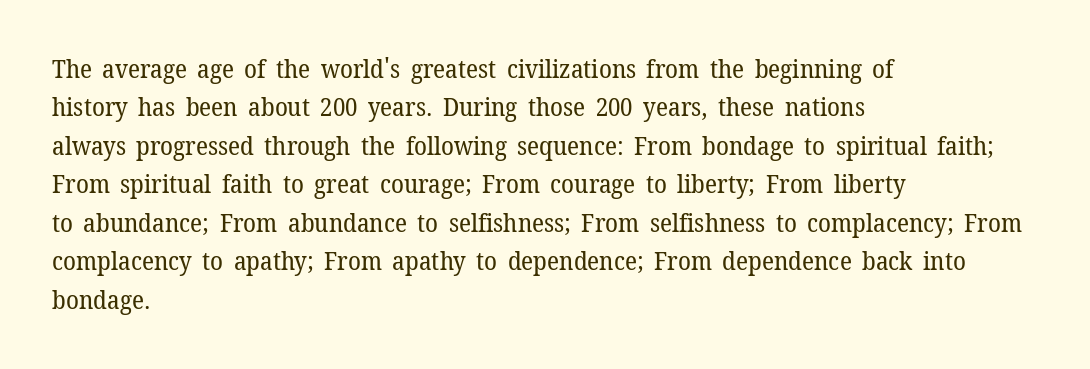
Leftover space on each line is placed entirely after the last word. The font sits on the lighter half of the weight spectrum, regular included. Here the glyphs are tracked normally, forming tight word shapes. Evenly set lines give the paragraph a standard silhouette. The area under the type is left untouched. The letters stand upright; this is a roman face.
